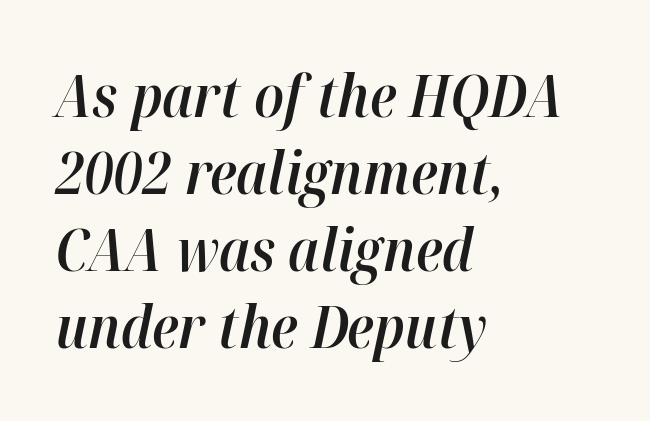
{"italic": "yes", "lean": "right", "slant_degrees": 12, "bold": "semi", "weight": "semibold", "width": "normal", "stroke_contrast": "high", "x_height": "medium", "monospaced": "no", "underline": "no", "align": "left", "line_spacing": "normal", "line_spacing_ratio": 1.33, "letter_spacing": "normal", "letter_spacing_em": 0.0, "glyph_px": 58}
